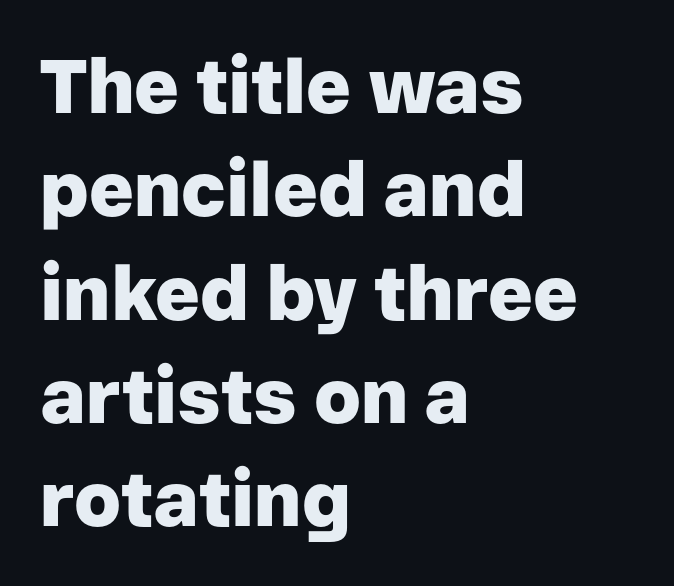
{"serif": "no", "italic": "no", "bold": "yes", "weight": "heavy", "width": "normal", "stroke_contrast": "low", "x_height": "medium", "monospaced": "no", "underline": "no", "align": "left", "line_spacing": "normal", "line_spacing_ratio": 1.36, "letter_spacing": "normal", "letter_spacing_em": 0.0, "glyph_px": 76}
